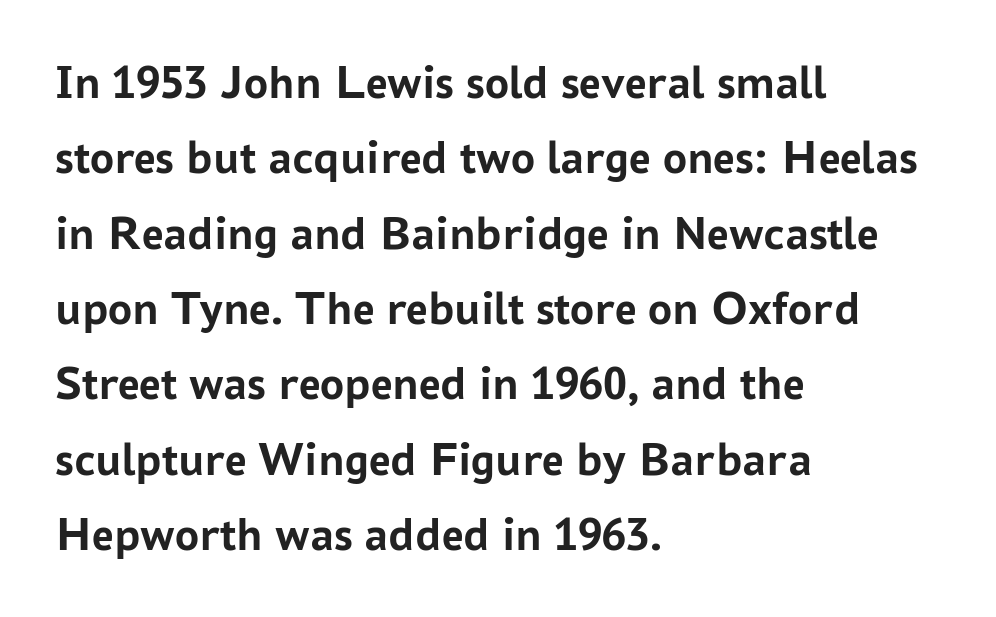
All the whitespace from short lines collects on the right. Looks like regular typesetting: each glyph gets only the width it needs. Characters follow at the spacing the type designer built in. These lines are composed in type without serifs.
